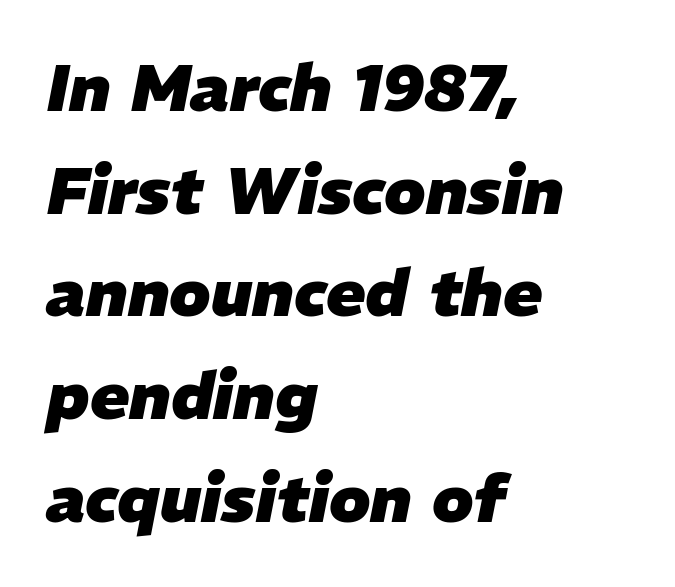
The image shows 65 px heavy type, italic (leaning right); set left-aligned, normal line spacing (1.58x), normal letter spacing, not underlined; low stroke contrast and a medium x-height.
